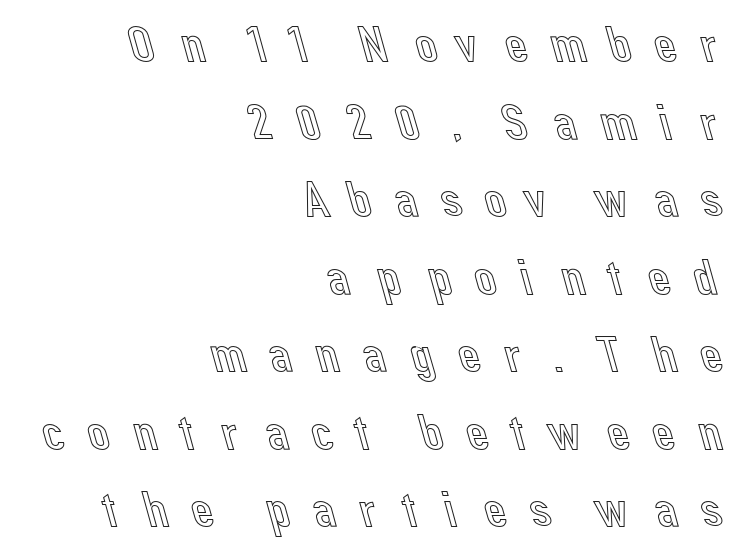
Descender tails drop into unmarked territory. Caption: multi-line text, flush right, ragged left. Substantial extra tracking has been applied to these lines. These lines are rendered in a variable-pitch font.
